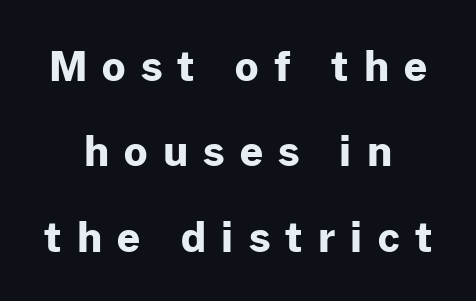
Q: Is the text bold? A: Yes.
Q: Is the text italic (slanted)? A: No, it is upright.
Q: Is the typeface a serif or a sans-serif typeface? A: Sans-serif.
Q: Is the text underlined? A: No.
Q: How is the paragraph aligned? A: Centered.
Q: Is the spacing between letters normal or unusually wide? A: Unusually wide.
Q: Is the spacing between lines tight, normal or loose? A: Loose.
Q: Width (condensed, normal, or wide)? A: Normal.
Q: Stroke contrast? A: Low.
Q: x-height? A: Medium.
Q: Monospaced? A: No.
